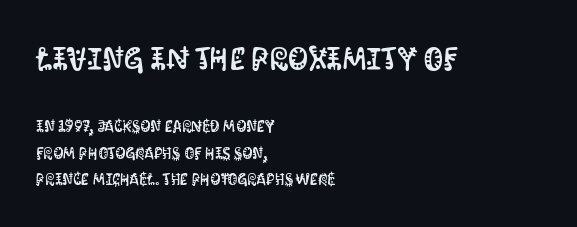
Q: Is the text italic (slanted)? A: No, it is upright.
Q: Is the typeface a serif or a sans-serif typeface? A: Sans-serif.
Q: Is the text underlined? A: No.
Q: How is the paragraph aligned? A: Left-aligned.
Q: Is the spacing between letters normal or unusually wide? A: Normal.
Q: Is the spacing between lines tight, normal or loose? A: Normal.
Q: Which block of text is set in a larger size, the first (top) or the second (bottom)? A: The first (top) one.
Q: Width (condensed, normal, or wide)? A: Condensed.
Q: Stroke contrast? A: Medium.
Q: x-height? A: Large.
Q: Monospaced? A: No.
